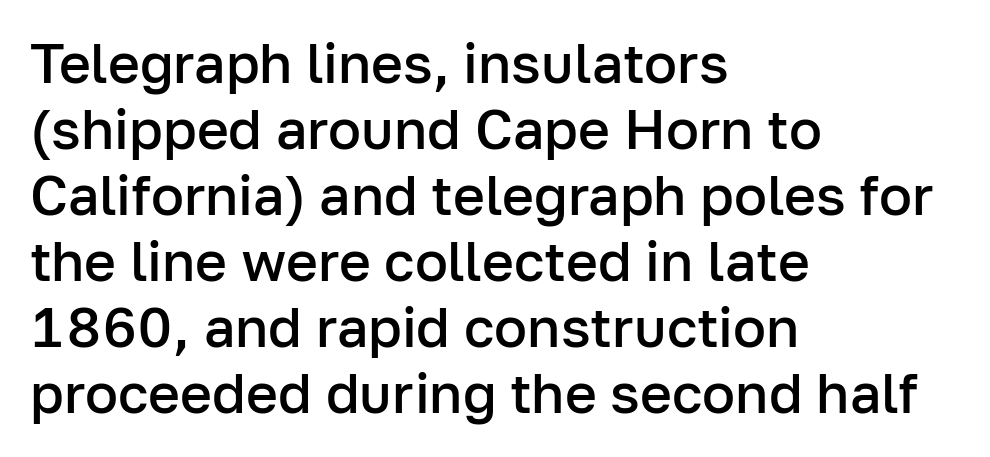
{"serif": "no", "italic": "no", "bold": "semi", "weight": "semibold", "width": "normal", "stroke_contrast": "low", "x_height": "medium", "monospaced": "no", "underline": "no", "align": "left", "line_spacing_ratio": 1.2, "letter_spacing": "normal", "letter_spacing_em": 0.0, "glyph_px": 55}
